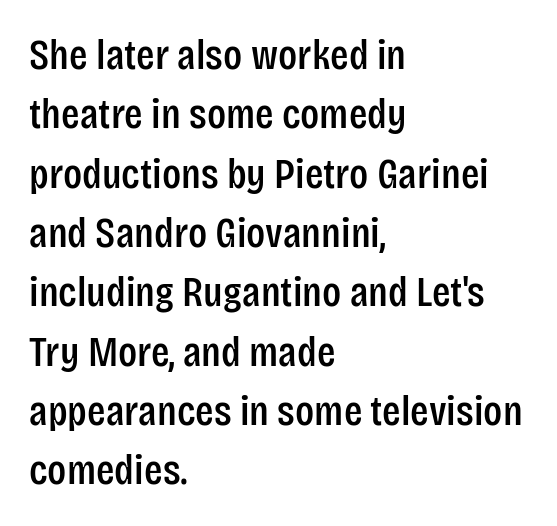
Each letter keeps its own natural width here, so spacing adapts to shape. Every row of glyphs begins at an identical x-position on the left. Check the space under the baseline: it is left empty. The face used here is a sans, in the tradition of grotesques and geometrics.
